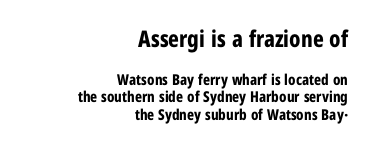
The image shows 23 px bold type, upright; set right-aligned, line spacing 1.18x, normal letter spacing, not underlined; the first (top) block is 1.53x larger.
